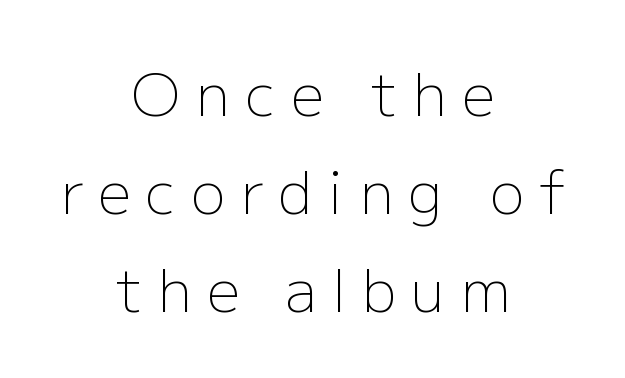
{"serif": "no", "italic": "no", "bold": "no", "weight": "light", "width": "normal", "stroke_contrast": "low", "x_height": "medium", "monospaced": "no", "underline": "no", "align": "center", "line_spacing": "normal", "line_spacing_ratio": 1.69, "letter_spacing": "wide", "letter_spacing_em": 0.26, "glyph_px": 58}
